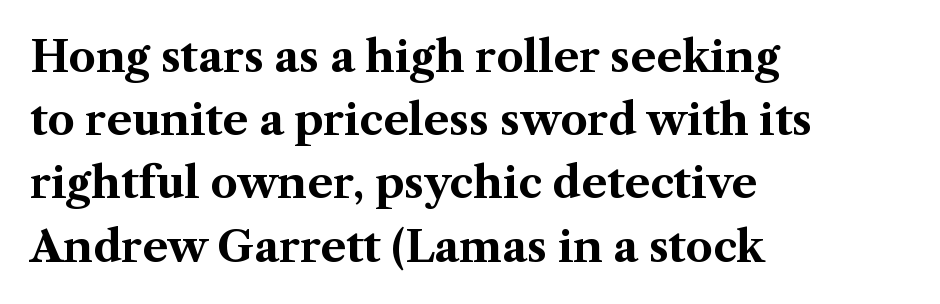
{"serif": "yes", "italic": "no", "bold": "yes", "weight": "bold", "width": "normal", "stroke_contrast": "medium", "x_height": "medium", "monospaced": "no", "underline": "no", "align": "left", "line_spacing": "normal", "line_spacing_ratio": 1.47, "letter_spacing": "normal", "letter_spacing_em": 0.0, "glyph_px": 43}
